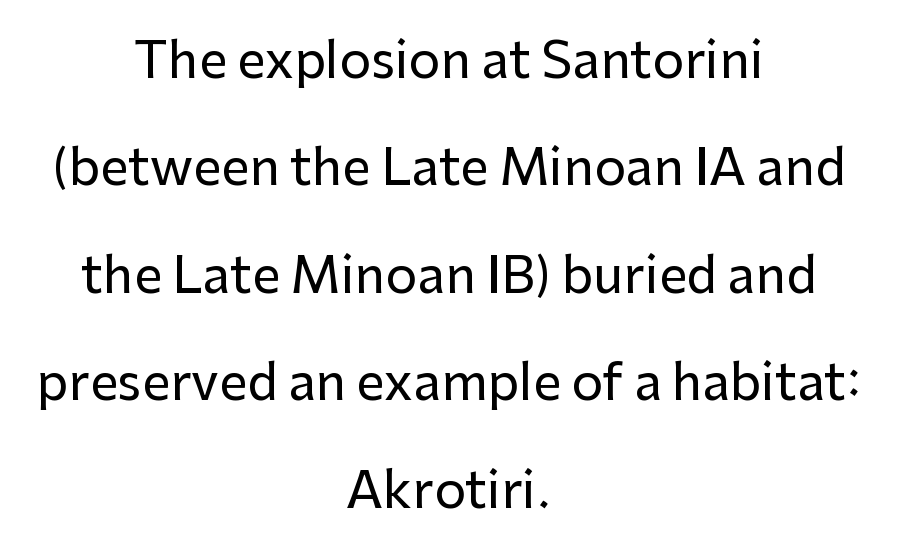
{"serif": "no", "italic": "no", "width": "normal", "stroke_contrast": "low", "x_height": "medium", "monospaced": "no", "underline": "no", "align": "center", "line_spacing": "loose", "line_spacing_ratio": 2.15, "letter_spacing": "normal", "letter_spacing_em": 0.0, "glyph_px": 50}
